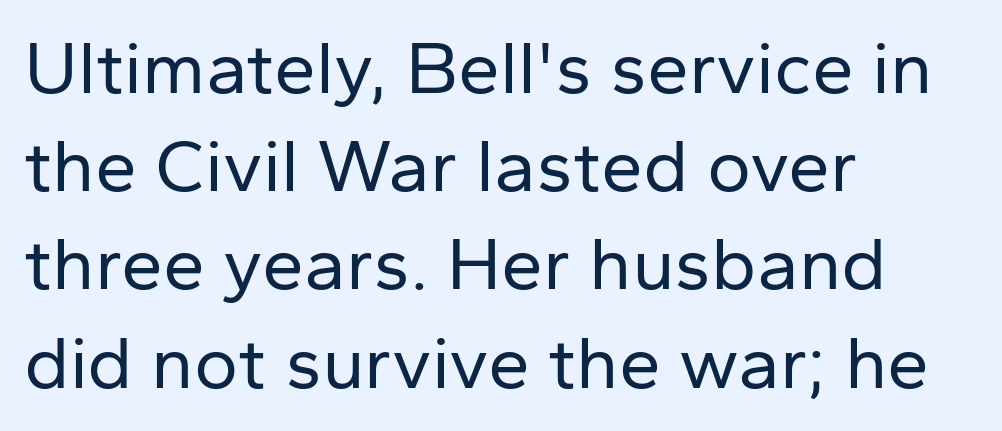
The image shows 75 px regular-weight sans-serif type, upright; set left-aligned, normal line spacing (1.31x), normal letter spacing, not underlined; low stroke contrast and a medium x-height.
